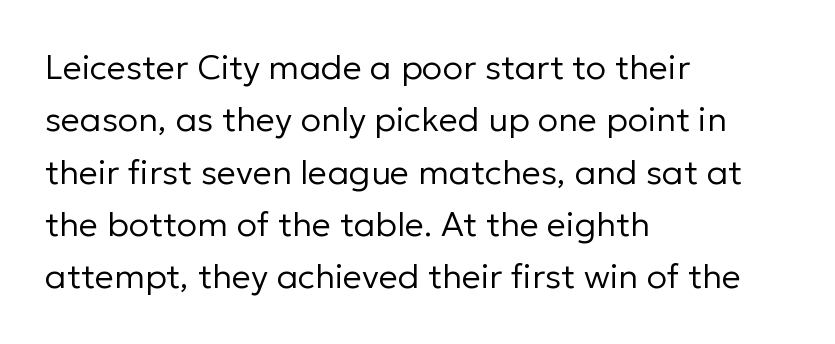
Does the type have serifs? No, each stem ends abruptly. The face used here is proportionally spaced, like ordinary book or web type. Summary of weight: not heavy and not bold. The passage is arranged the way most books set body copy — flush left. The vertical gap from one line to the next is medium.
